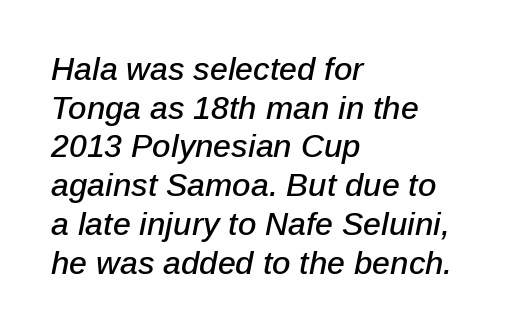
Q: Is the text italic (slanted)? A: Yes, it leans right by about 12 degrees.
Q: Is the text underlined? A: No.
Q: How is the paragraph aligned? A: Left-aligned.
Q: Is the spacing between letters normal or unusually wide? A: Normal.
Q: Width (condensed, normal, or wide)? A: Normal.
Q: Stroke contrast? A: Low.
Q: x-height? A: Medium.
Q: Monospaced? A: No.
